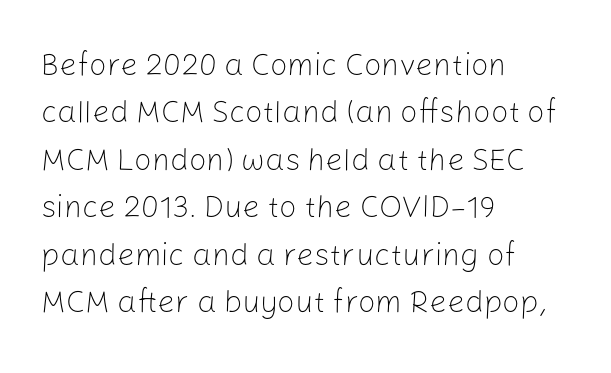
The space directly below the letters is spotless. Regular leading. The font sits on the lighter half of the weight spectrum, regular included. The letters stand straight up with perfectly vertical stems.
